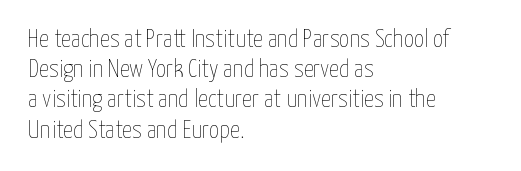
{"italic": "no", "bold": "no", "underline": "no", "align": "left", "line_spacing_ratio": 1.21, "letter_spacing": "normal", "letter_spacing_em": 0.0, "glyph_px": 25}
